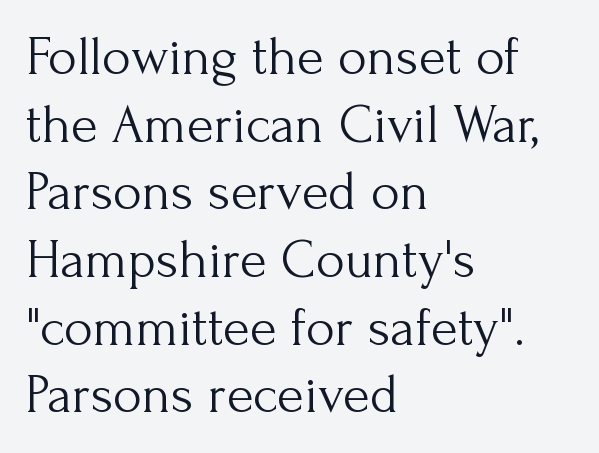
Looks like regular typesetting: each glyph gets only the width it needs. No extra tracking has been applied to these lines. Descender tails drop into unmarked territory. This is serif lettering, the kind often seen in printed books. This is not heavy type; no bold has been used.
